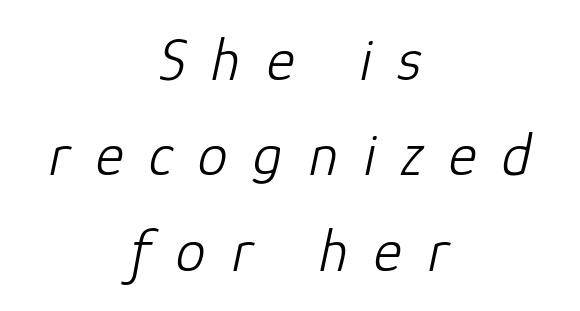
{"italic": "yes", "lean": "right", "slant_degrees": 12, "bold": "no", "weight": "light", "width": "normal", "stroke_contrast": "low", "x_height": "medium", "monospaced": "no", "underline": "no", "align": "center", "line_spacing": "normal", "line_spacing_ratio": 1.59, "letter_spacing": "wide", "letter_spacing_em": 0.43, "glyph_px": 60}
